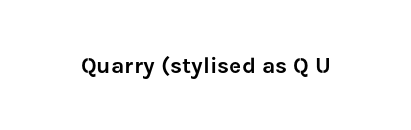
Q: Is the text italic (slanted)? A: No, it is upright.
Q: Is the text underlined? A: No.
Q: Is the spacing between letters normal or unusually wide? A: Normal.
